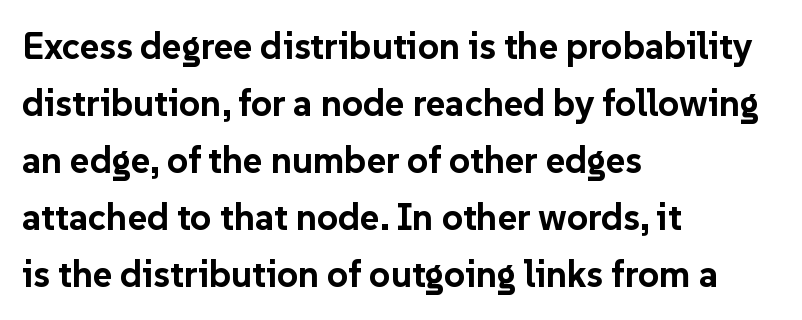
{"serif": "no", "italic": "no", "bold": "yes", "weight": "bold", "width": "normal", "stroke_contrast": "low", "x_height": "medium", "monospaced": "no", "underline": "no", "align": "left", "line_spacing": "normal", "line_spacing_ratio": 1.54, "letter_spacing": "normal", "letter_spacing_em": 0.0, "glyph_px": 37}
